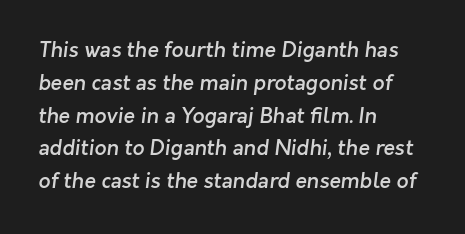
The image shows 21 px text type; set left-aligned, normal line spacing (1.56x), normal letter spacing, not underlined.
